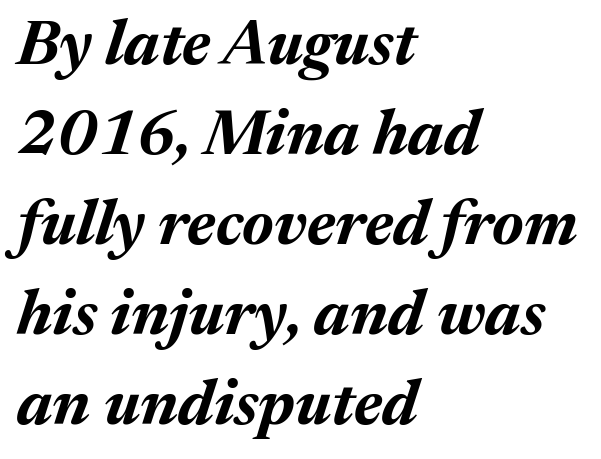
{"italic": "yes", "lean": "right", "slant_degrees": 17, "bold": "yes", "weight": "bold", "width": "normal", "stroke_contrast": "medium", "x_height": "medium", "monospaced": "no", "underline": "no", "align": "left", "line_spacing": "normal", "line_spacing_ratio": 1.43, "letter_spacing": "normal", "letter_spacing_em": 0.0, "glyph_px": 63}
